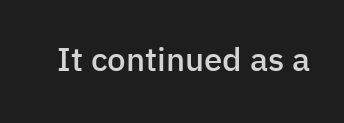
The image shows 33 px semibold sans-serif type, upright; set normal letter spacing, not underlined; low stroke contrast and a medium x-height.
